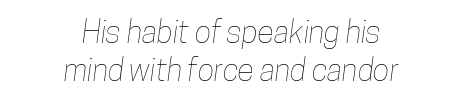
{"width": "condensed", "stroke_contrast": "low", "x_height": "medium", "monospaced": "no", "underline": "no", "align": "center", "line_spacing_ratio": 1.24, "letter_spacing": "normal", "letter_spacing_em": 0.0, "glyph_px": 31}
